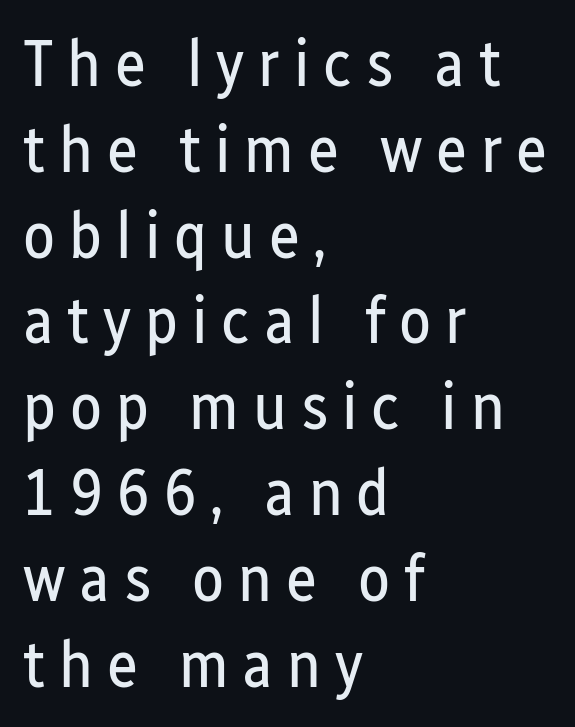
Q: Is the text bold? A: No.
Q: Is the text italic (slanted)? A: No, it is upright.
Q: Is the typeface a serif or a sans-serif typeface? A: Sans-serif.
Q: Is the text underlined? A: No.
Q: How is the paragraph aligned? A: Left-aligned.
Q: Is the spacing between letters normal or unusually wide? A: Unusually wide.
Q: Is the spacing between lines tight, normal or loose? A: Normal.
Q: Width (condensed, normal, or wide)? A: Condensed.
Q: Stroke contrast? A: Low.
Q: x-height? A: Medium.
Q: Monospaced? A: No.
